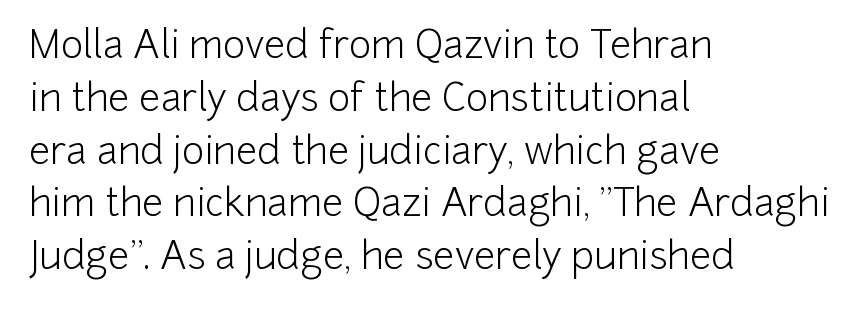
Q: Is the text bold? A: No.
Q: Is the text italic (slanted)? A: No, it is upright.
Q: Is the typeface a serif or a sans-serif typeface? A: Sans-serif.
Q: Is the text underlined? A: No.
Q: How is the paragraph aligned? A: Left-aligned.
Q: Is the spacing between letters normal or unusually wide? A: Normal.
Q: Is the spacing between lines tight, normal or loose? A: Normal.
Q: Width (condensed, normal, or wide)? A: Normal.
Q: Stroke contrast? A: Low.
Q: x-height? A: Medium.
Q: Monospaced? A: No.
